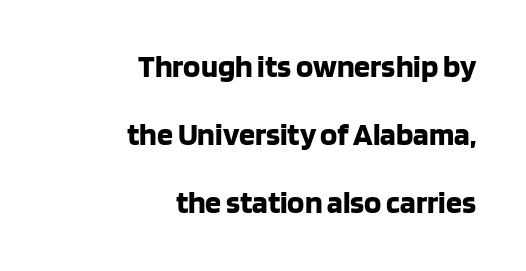
The space beneath each line is pristine and unruled. The font's upright variant was chosen for this text. This rendering employs a face without finishing strokes, i.e., a sans-serif. There is no visible air inserted between adjacent glyphs. Does the weight exceed regular? Yes, all the way to bold.
